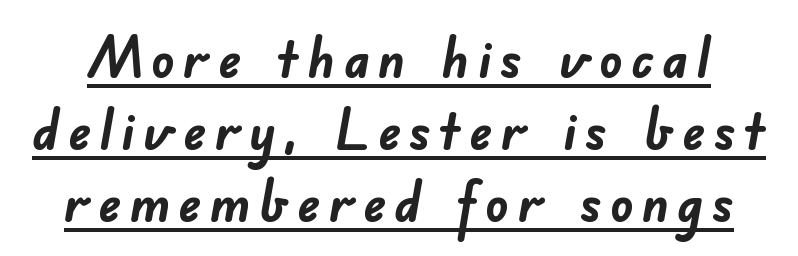
The image shows 57 px semibold sans-serif type; set normal line spacing (1.26x), underlined; low stroke contrast and a small x-height.
